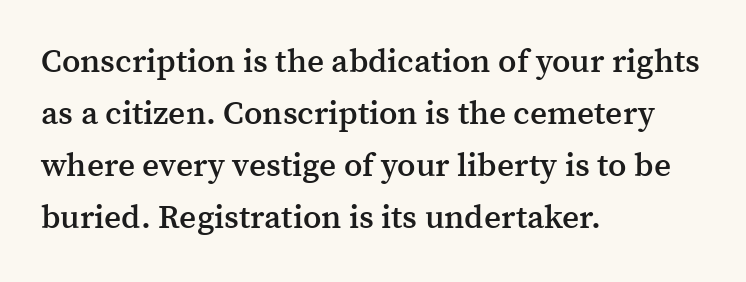
Q: Is the text bold? A: Semi-bold.
Q: Is the text italic (slanted)? A: No, it is upright.
Q: Is the typeface a serif or a sans-serif typeface? A: Serif.
Q: Is the text underlined? A: No.
Q: How is the paragraph aligned? A: Left-aligned.
Q: Is the spacing between letters normal or unusually wide? A: Normal.
Q: Is the spacing between lines tight, normal or loose? A: Normal.
Q: Width (condensed, normal, or wide)? A: Normal.
Q: Stroke contrast? A: Medium.
Q: x-height? A: Medium.
Q: Monospaced? A: No.
